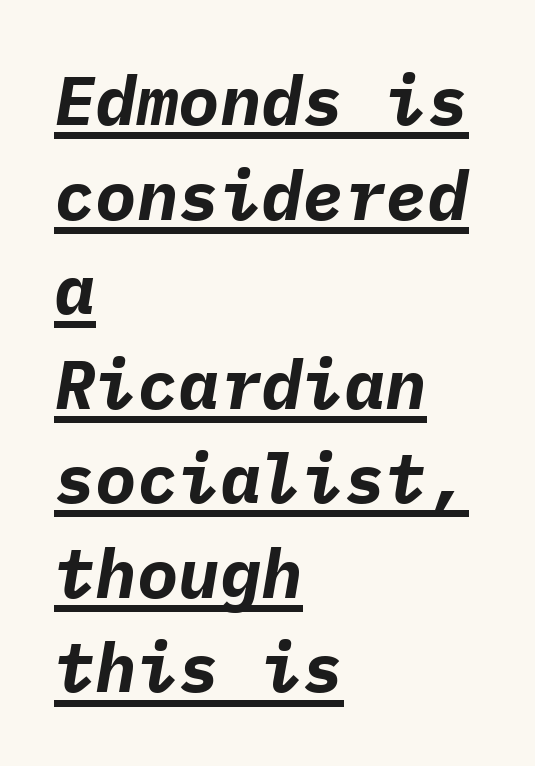
The image shows 69 px bold type, italic (leaning right), monospaced; set left-aligned, normal line spacing (1.37x), normal letter spacing, underlined; low stroke contrast and a medium x-height.
